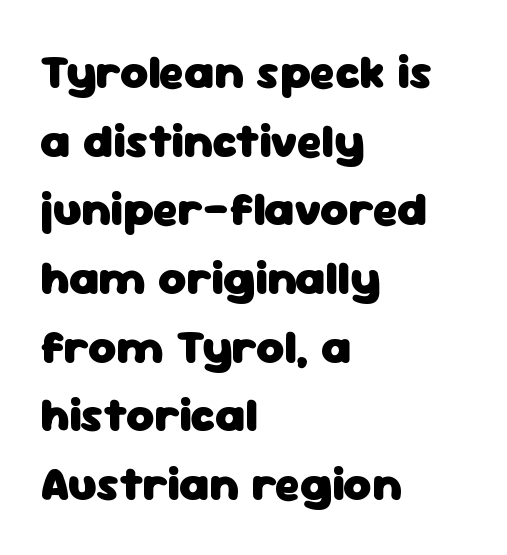
Q: Is the text bold? A: Yes.
Q: Is the text italic (slanted)? A: No, it is upright.
Q: Is the typeface a serif or a sans-serif typeface? A: Sans-serif.
Q: Is the text underlined? A: No.
Q: How is the paragraph aligned? A: Left-aligned.
Q: Is the spacing between letters normal or unusually wide? A: Normal.
Q: Is the spacing between lines tight, normal or loose? A: Normal.
Q: Width (condensed, normal, or wide)? A: Normal.
Q: Stroke contrast? A: Low.
Q: x-height? A: Medium.
Q: Monospaced? A: No.
